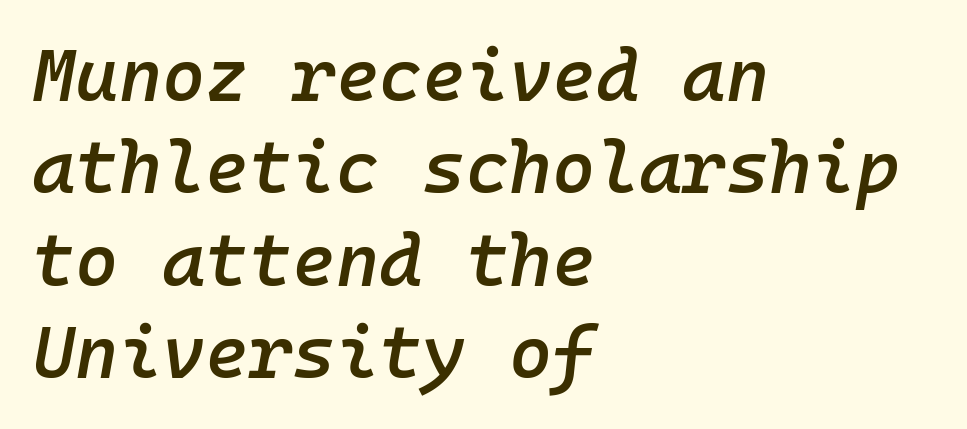
{"italic": "yes", "lean": "right", "slant_degrees": 10, "bold": "semi", "weight": "semibold", "width": "normal", "stroke_contrast": "low", "x_height": "medium", "monospaced": "yes", "underline": "no", "align": "left", "line_spacing": "normal", "line_spacing_ratio": 1.25, "letter_spacing": "normal", "letter_spacing_em": 0.0, "glyph_px": 74}
